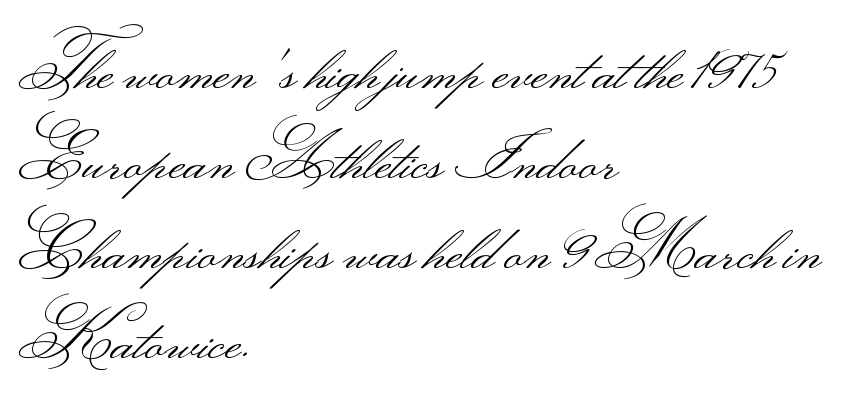
{"serif": "no", "bold": "no", "weight": "light", "width": "wide", "stroke_contrast": "medium", "monospaced": "no", "underline": "no", "align": "left", "line_spacing": "normal", "line_spacing_ratio": 1.43, "letter_spacing": "normal", "letter_spacing_em": 0.0, "glyph_px": 63}
